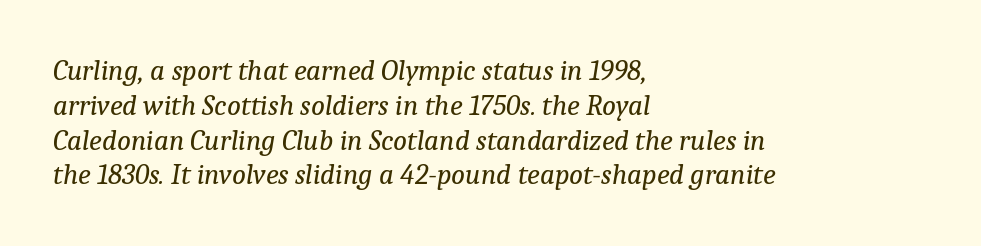
The image shows 29 px regular-weight serif type, italic (leaning right); set left-aligned, line spacing 1.2x, normal letter spacing, not underlined; low stroke contrast and a medium x-height.
